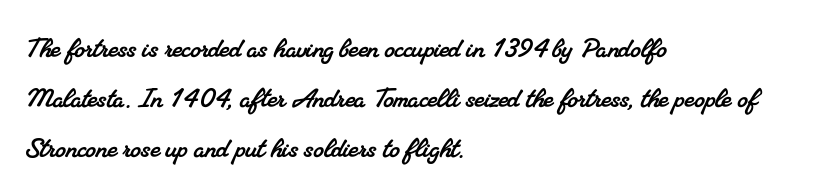
The image shows 33 px serif type; set left-aligned, normal line spacing (1.52x), normal letter spacing, not underlined; medium stroke contrast and a small x-height.
